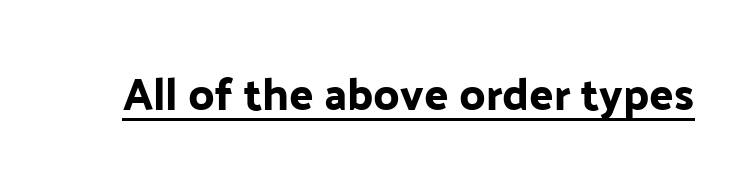
Q: Is the text italic (slanted)? A: No, it is upright.
Q: Is the typeface a serif or a sans-serif typeface? A: Sans-serif.
Q: Is the text underlined? A: Yes.
Q: Is the spacing between letters normal or unusually wide? A: Normal.
Q: Width (condensed, normal, or wide)? A: Normal.
Q: Stroke contrast? A: Low.
Q: x-height? A: Medium.
Q: Monospaced? A: No.
